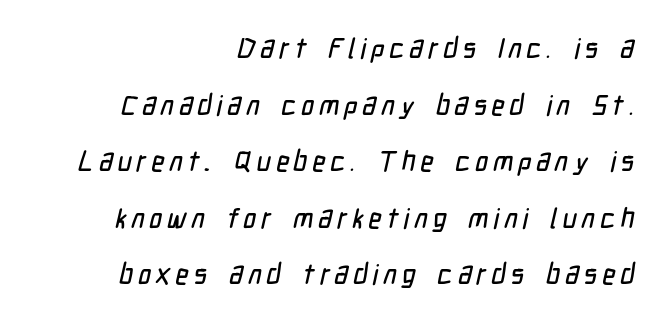
{"serif": "no", "width": "condensed", "stroke_contrast": "low", "x_height": "medium", "monospaced": "no", "underline": "no", "align": "right", "line_spacing": "loose", "line_spacing_ratio": 2.02, "glyph_px": 28}
